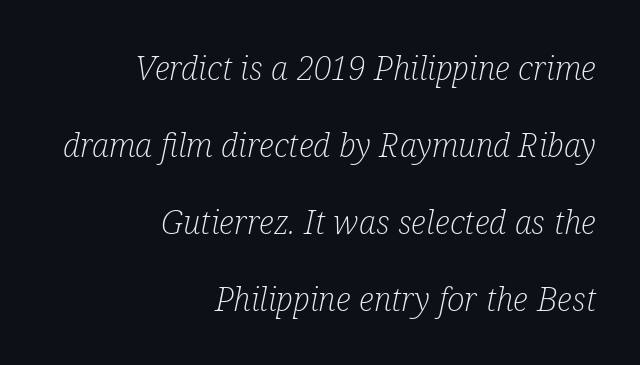
{"serif": "yes", "italic": "yes", "lean": "right", "slant_degrees": 12, "bold": "no", "weight": "light", "width": "condensed", "stroke_contrast": "low", "x_height": "medium", "monospaced": "no", "underline": "no", "align": "right", "line_spacing": "loose", "line_spacing_ratio": 2.33, "letter_spacing": "normal", "letter_spacing_em": 0.0, "glyph_px": 33}
